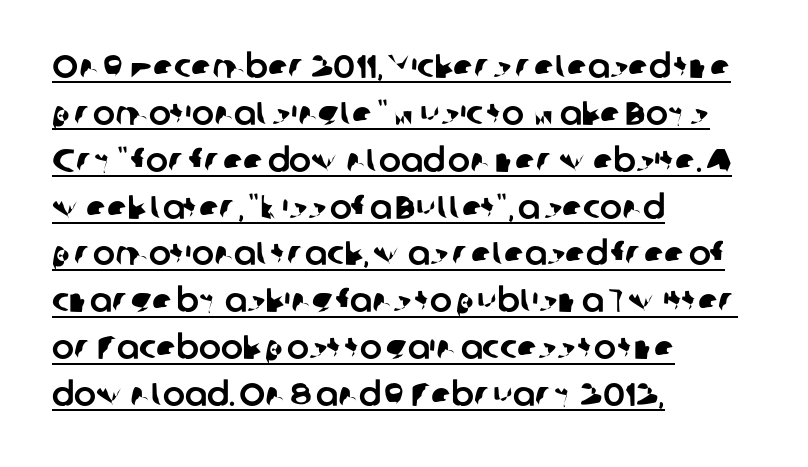
Q: Is the typeface a serif or a sans-serif typeface? A: Sans-serif.
Q: Is the text underlined? A: Yes.
Q: How is the paragraph aligned? A: Left-aligned.
Q: Is the spacing between letters normal or unusually wide? A: Normal.
Q: Is the spacing between lines tight, normal or loose? A: Normal.
Q: Width (condensed, normal, or wide)? A: Normal.
Q: Stroke contrast? A: Low.
Q: x-height? A: Medium.
Q: Monospaced? A: No.
